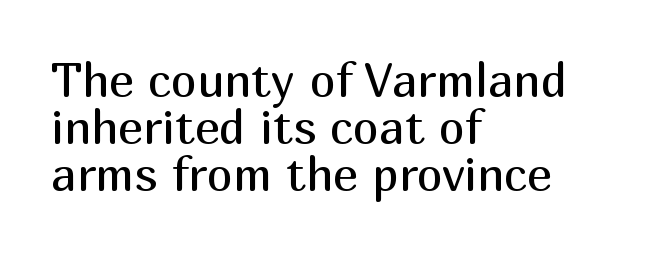
Grotesque or geometric, the face here clearly has no serifs. Do the characters align in a grid? No, the font is proportional. The typography opts for an upright posture over an oblique one. Horizontal alignment here is leftward, the default for most running prose. The area under the type is left untouched. The letterforms sit at book weight or below.
